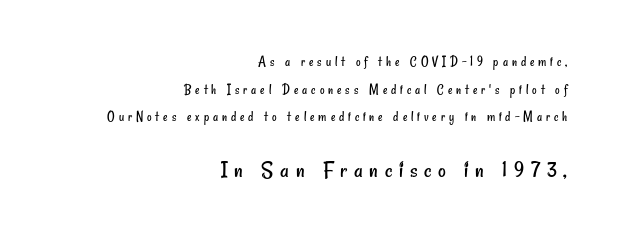
The image shows 24 px text type; set right-aligned, loose line spacing (1.98x), unusually wide letter spacing (+0.28 em), not underlined; the second (bottom) block is 1.71x larger.
